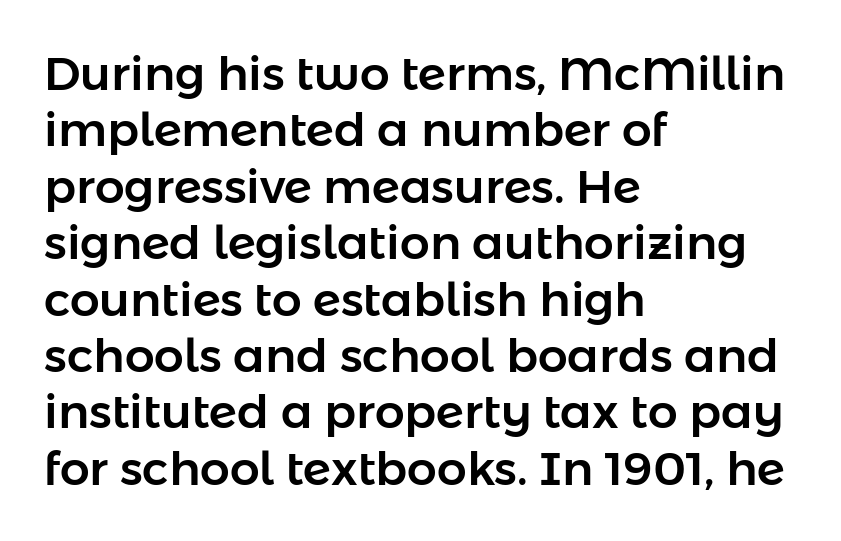
Short and long lines alike share a common starting point at left. Varying glyph widths throughout — classic text-font behaviour. Just letters on the line, the space beneath them empty. No feet cap the strokes, marking this as sans-serif type.
